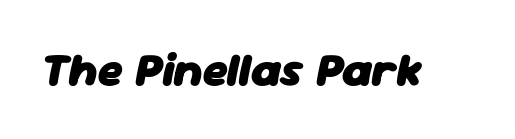
The image shows 48 px heavy type, italic (leaning right); set normal letter spacing, not underlined; low stroke contrast and a medium x-height.
